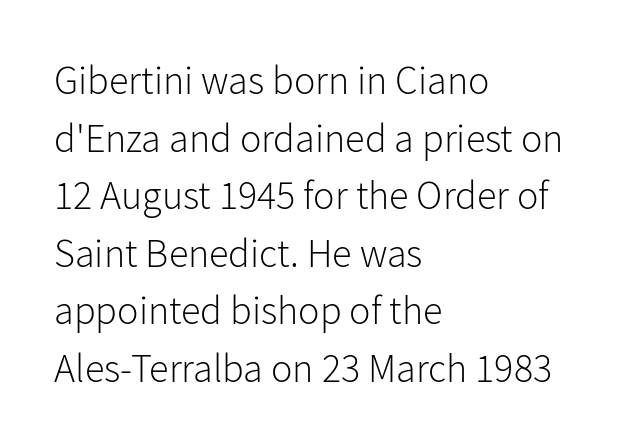
The image shows 40 px light sans-serif type, upright; set left-aligned, normal line spacing (1.44x), normal letter spacing, not underlined; low stroke contrast and a medium x-height.
